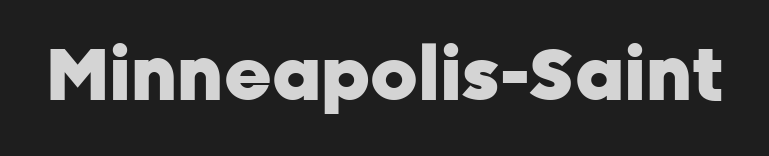
Tracking value appears to be zero — textbook default spacing. Unmarked baselines from the first word to the last. The lettering holds an erect, upright posture throughout. Heavy, bold letterforms. A typesetter would call this proportional, since set widths differ per character. What kind of face is this? One without serifs — a sans.
